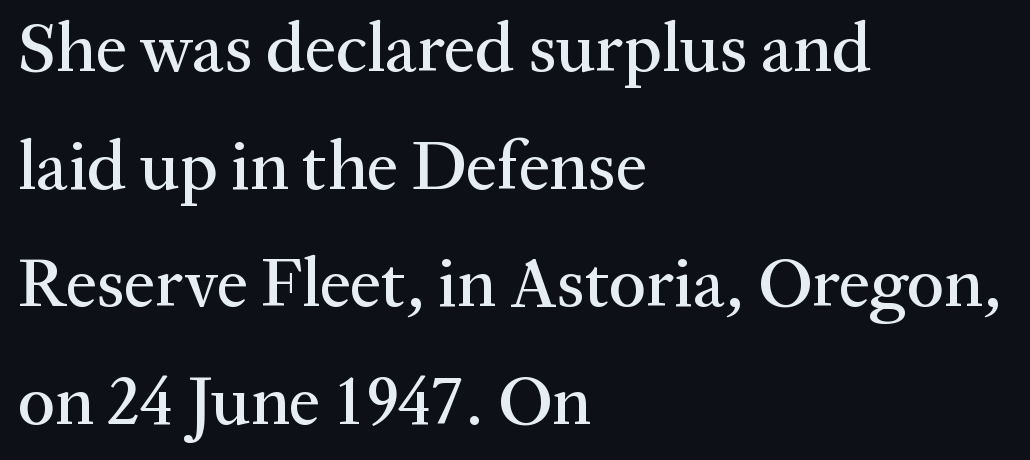
Q: Is the text italic (slanted)? A: No, it is upright.
Q: Is the typeface a serif or a sans-serif typeface? A: Serif.
Q: Is the text underlined? A: No.
Q: How is the paragraph aligned? A: Left-aligned.
Q: Is the spacing between letters normal or unusually wide? A: Normal.
Q: Is the spacing between lines tight, normal or loose? A: Normal.
Q: Width (condensed, normal, or wide)? A: Normal.
Q: Stroke contrast? A: Medium.
Q: x-height? A: Medium.
Q: Monospaced? A: No.
